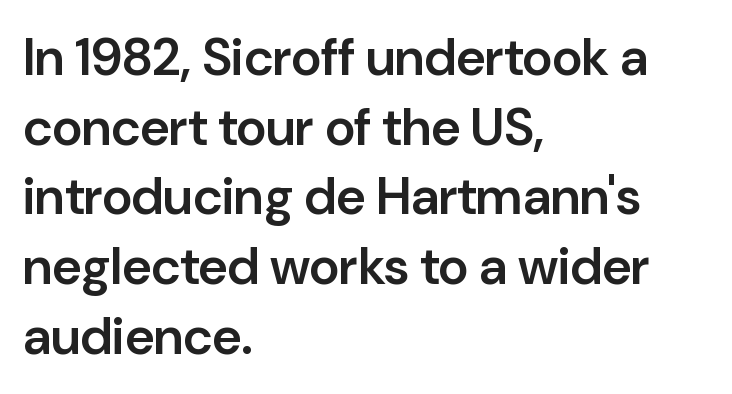
The zone under the glyphs is completely vacant. This is moderately heavy type, rendered in semibold. These lines are rendered in a variable-pitch font. The typesetter chose a ragged-right arrangement here. Typographically, this falls in the sans-serif category.
